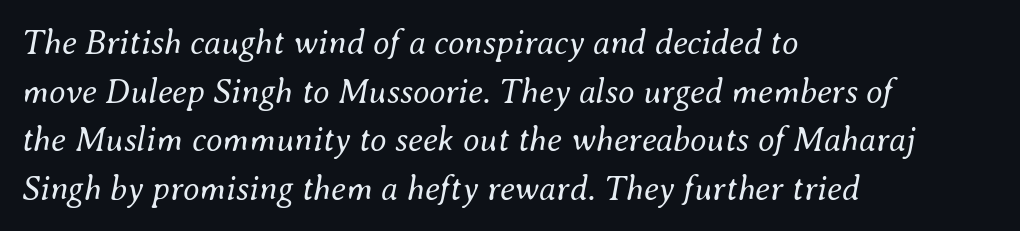
Q: Is the text bold? A: No.
Q: Is the text italic (slanted)? A: Yes, it leans right by about 8 degrees.
Q: Is the text underlined? A: No.
Q: How is the paragraph aligned? A: Left-aligned.
Q: Is the spacing between letters normal or unusually wide? A: Normal.
Q: Is the spacing between lines tight, normal or loose? A: Normal.
Q: Width (condensed, normal, or wide)? A: Normal.
Q: Stroke contrast? A: Medium.
Q: x-height? A: Small.
Q: Monospaced? A: No.
